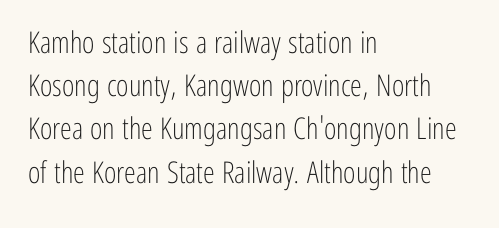
{"serif": "no", "italic": "no", "bold": "no", "weight": "light", "width": "condensed", "stroke_contrast": "low", "x_height": "medium", "monospaced": "no", "underline": "no", "align": "left", "line_spacing": "normal", "line_spacing_ratio": 1.44, "letter_spacing": "normal", "letter_spacing_em": 0.0, "glyph_px": 30}
